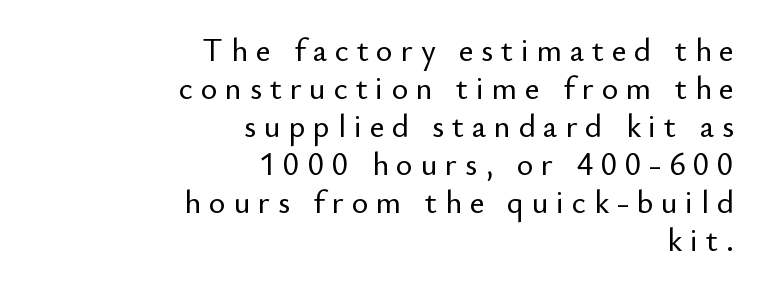
The passage is arranged like a letterhead date or caption credit — flush right. Here the glyphs are tracked loosely, breaking word shapes into spaced letters. Looks like regular typesetting: each glyph gets only the width it needs. No feet cap the strokes, marking this as sans-serif type. Nope, not italic — everything's standing straight.
